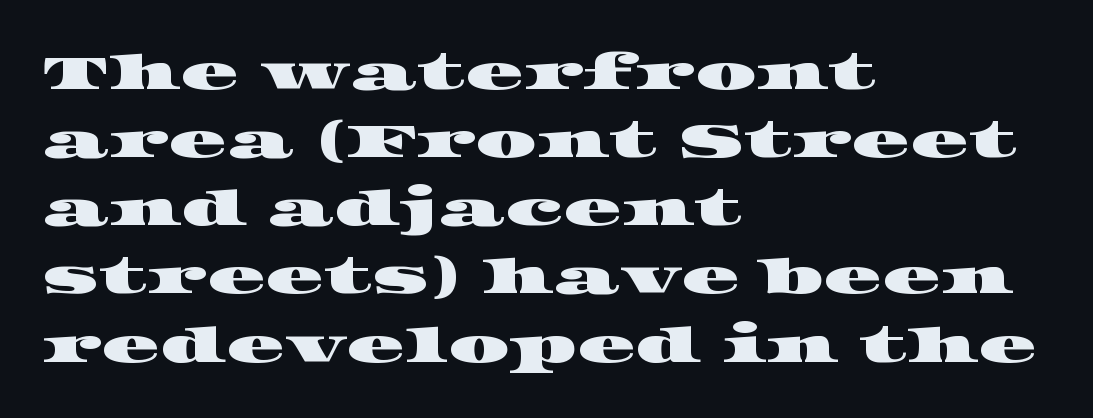
Leading: standard. Do the characters align in a grid? No, the font is proportional. Underline: absent. You could call the tracking neutral — neither tight nor loose. The characters display serif detailing at their extremities.
